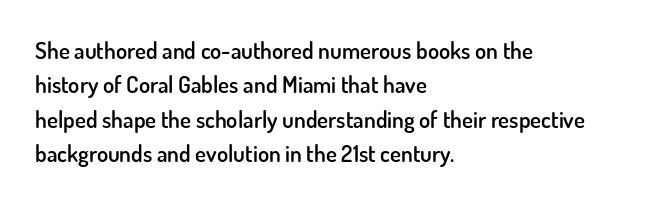
The sample has been set in demibold, a notch under bold. Students, observe: this is what conventionally led text looks like. All the whitespace from short lines collects on the right. Descenders are the only things crossing below the line.
